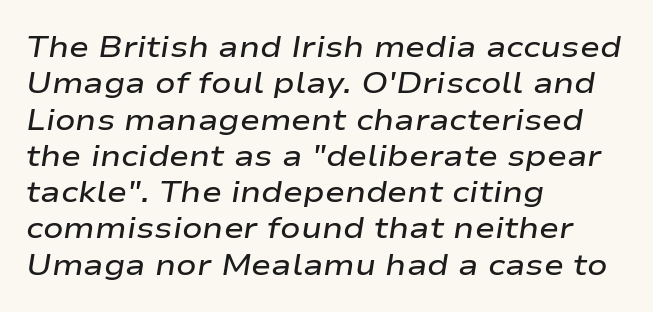
The image shows 30 px semibold, wide type, italic (leaning right); set left-aligned, line spacing 1.21x, normal letter spacing, not underlined; low stroke contrast and a medium x-height.
